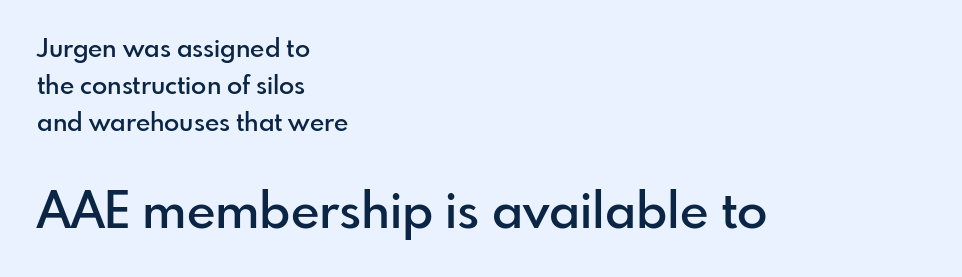
The letters stand upright; this is a roman face. Does the type have serifs? No, each stem ends abruptly. You could not count columns in this text — the font is proportionally spaced. Characters follow at the spacing the type designer built in. Firm but not heavy-handed strokes: this text is semibold.
